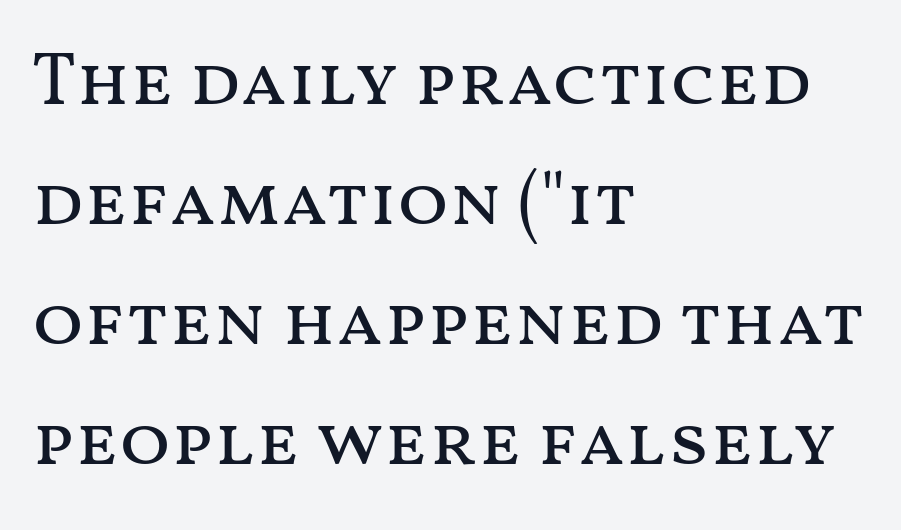
Q: Is the text bold? A: No.
Q: Is the text italic (slanted)? A: No, it is upright.
Q: Is the text underlined? A: No.
Q: How is the paragraph aligned? A: Left-aligned.
Q: Is the spacing between letters normal or unusually wide? A: Normal.
Q: Is the spacing between lines tight, normal or loose? A: Normal.
Q: Width (condensed, normal, or wide)? A: Wide.
Q: Stroke contrast? A: Medium.
Q: x-height? A: Medium.
Q: Monospaced? A: No.
